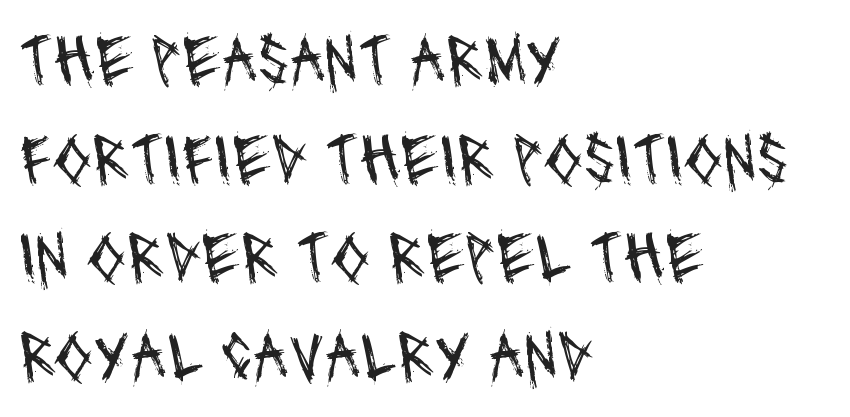
The image shows 71 px regular-weight, condensed sans-serif type; set left-aligned, normal line spacing (1.39x), normal letter spacing, not underlined; medium stroke contrast and a large x-height.
